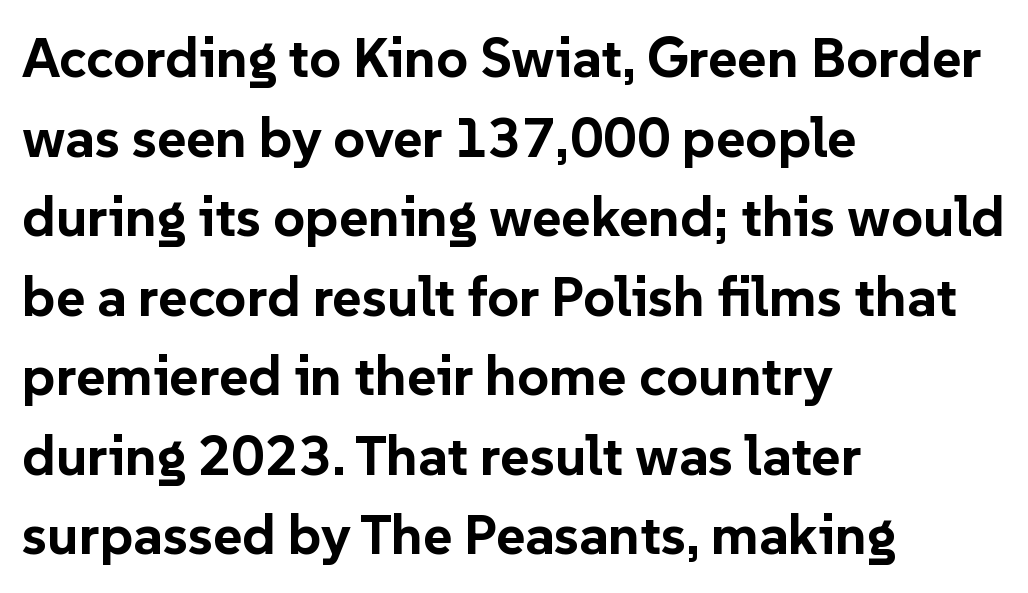
The image shows 56 px bold sans-serif type, upright; set left-aligned, normal line spacing (1.42x), normal letter spacing, not underlined; low stroke contrast and a medium x-height.
